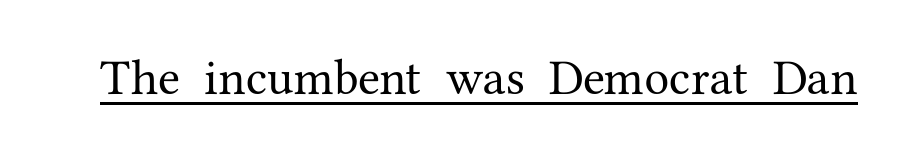
The image shows 50 px serif type, upright; set normal letter spacing, underlined; medium stroke contrast and a medium x-height.
